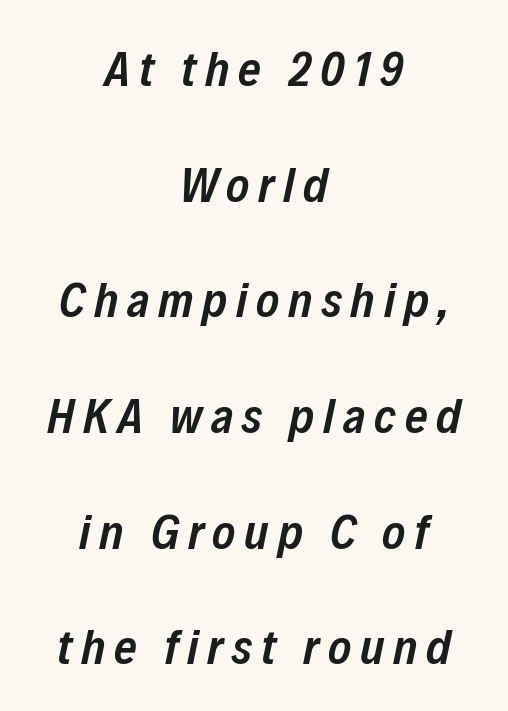
Q: Is the text bold? A: Semi-bold.
Q: Is the text italic (slanted)? A: Yes, it leans right by about 12 degrees.
Q: Is the text underlined? A: No.
Q: How is the paragraph aligned? A: Centered.
Q: Is the spacing between lines tight, normal or loose? A: Loose.
Q: Width (condensed, normal, or wide)? A: Condensed.
Q: Stroke contrast? A: Low.
Q: x-height? A: Medium.
Q: Monospaced? A: No.
